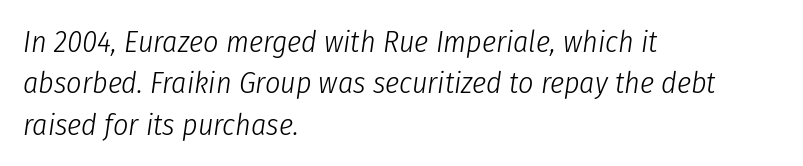
The image shows 30 px light, condensed type, italic (leaning right); set left-aligned, normal line spacing (1.38x), normal letter spacing, not underlined; low stroke contrast and a medium x-height.
